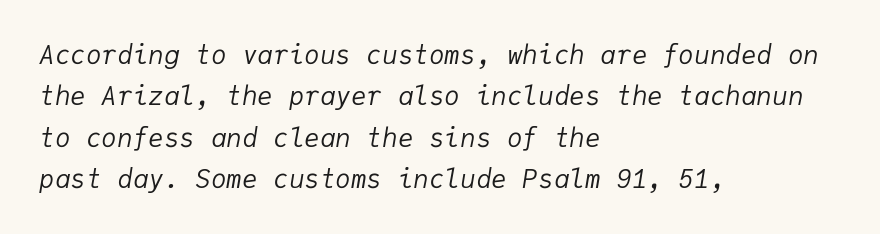
Q: Is the text bold? A: No.
Q: Is the text italic (slanted)? A: Yes, it leans right by about 9 degrees.
Q: Is the text underlined? A: No.
Q: How is the paragraph aligned? A: Left-aligned.
Q: Is the spacing between letters normal or unusually wide? A: Normal.
Q: Is the spacing between lines tight, normal or loose? A: Normal.
